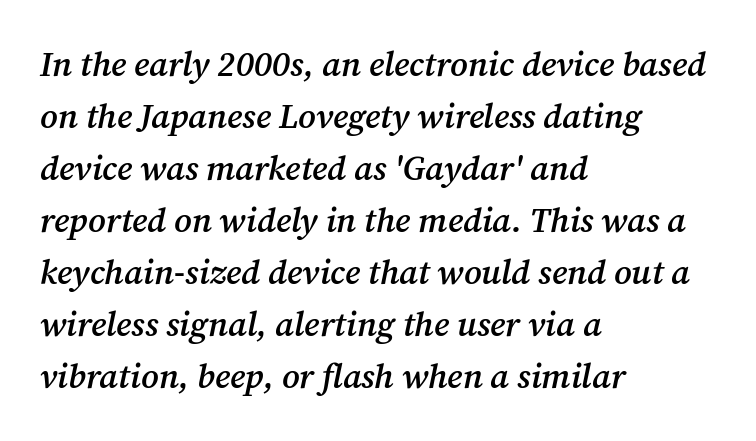
The letters are slanted; this is an italic face. Clear beneath every line of the passage. Here the designer chose a conventional face with non-uniform glyph widths. Honestly, the letter spacing is just normal — you wouldn't notice it. Visually the block forms a straight wall on the left and a jagged coastline on the right.
